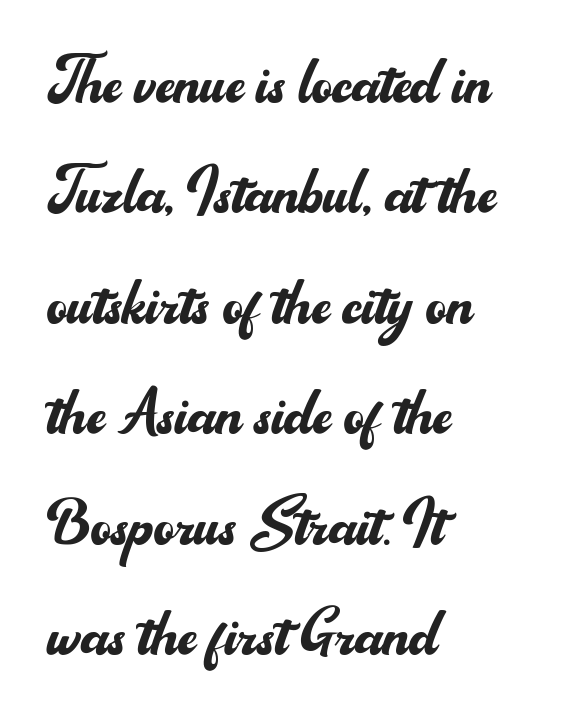
Looks like regular typesetting: each glyph gets only the width it needs. Vertically, the passage feels balanced, rows spaced as you'd expect. There is no visible air inserted between adjacent glyphs. Weight class: somewhere from thin through regular. The characters display no serif detailing; their extremities are plain.
